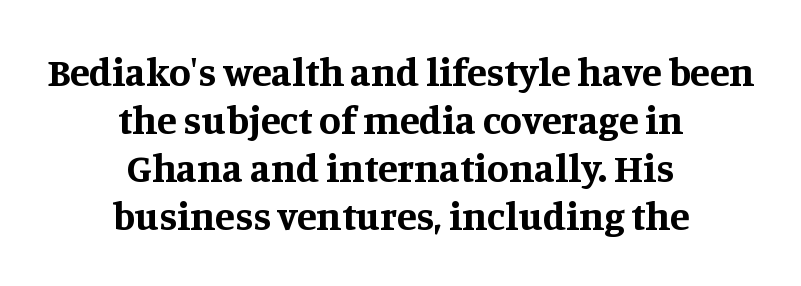
The passage shown is typed in a proportional face where columns would drift. Lines of text with bare space underneath. In terms of weight, the rendering is a true, heavy bold. Every row of glyphs is offset so its center matches the block's center.
